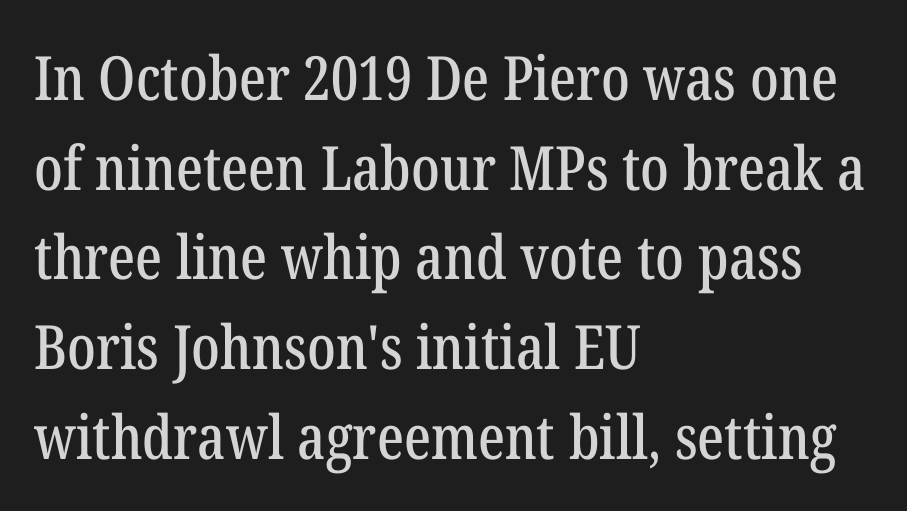
Yep, those are serifs on the letters. Here the designer chose a conventional face with non-uniform glyph widths. Layout note: lines flush left. Rule under the text: the space is simply empty. The passage shown stacks its lines at a standard gap. Nobody touched the tracking dial on this one.
